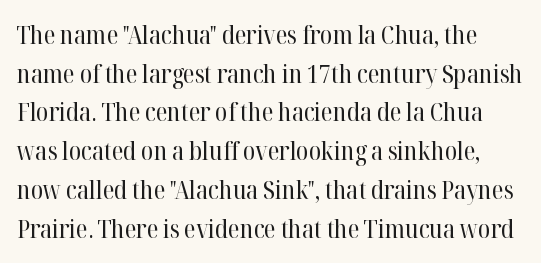
Inter-character spacing is left at the font's built-in metrics. The typeface has the unassuming heft of standard copy or less. Rows of type keep a routine distance in the vertical direction. The font's upright variant was chosen for this text. Just letters on the line, the space beneath them empty.
